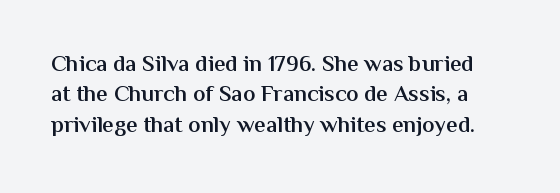
Q: Is the text bold? A: Semi-bold.
Q: Is the text italic (slanted)? A: No, it is upright.
Q: Is the text underlined? A: No.
Q: Is the spacing between letters normal or unusually wide? A: Normal.
Q: Is the spacing between lines tight, normal or loose? A: Normal.
